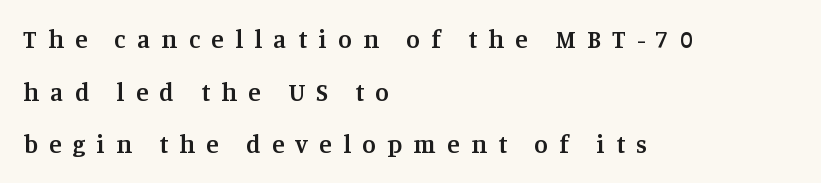
Q: Is the text bold? A: Semi-bold.
Q: Is the text italic (slanted)? A: No, it is upright.
Q: Is the text underlined? A: No.
Q: How is the paragraph aligned? A: Left-aligned.
Q: Is the spacing between letters normal or unusually wide? A: Unusually wide.
Q: Is the spacing between lines tight, normal or loose? A: Loose.
